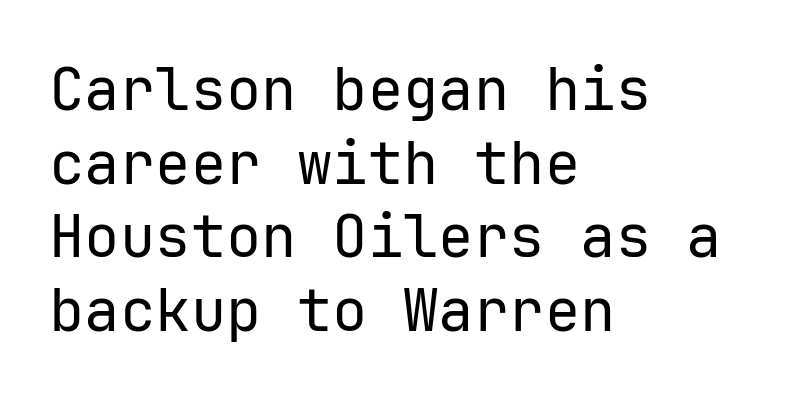
{"serif": "no", "italic": "no", "bold": "no", "weight": "regular", "width": "normal", "stroke_contrast": "low", "x_height": "medium", "monospaced": "yes", "underline": "no", "align": "left", "line_spacing": "normal", "line_spacing_ratio": 1.25, "letter_spacing": "normal", "letter_spacing_em": 0.0, "glyph_px": 59}
